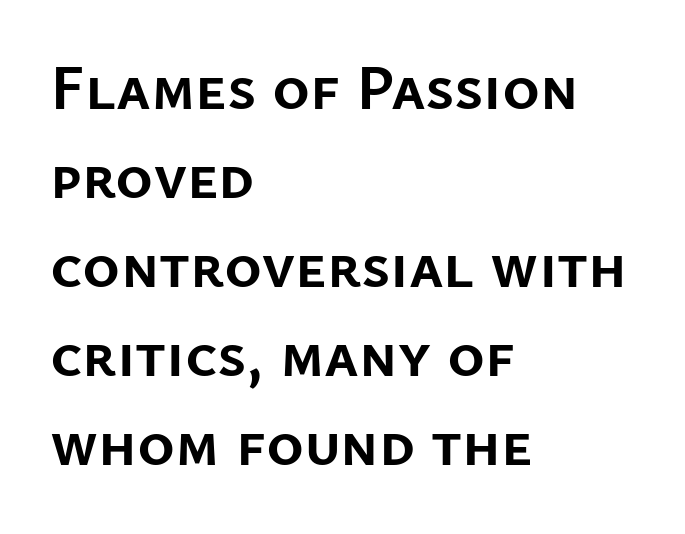
Q: Is the text bold? A: Yes.
Q: Is the text italic (slanted)? A: No, it is upright.
Q: Is the typeface a serif or a sans-serif typeface? A: Sans-serif.
Q: Is the text underlined? A: No.
Q: How is the paragraph aligned? A: Left-aligned.
Q: Is the spacing between letters normal or unusually wide? A: Normal.
Q: Is the spacing between lines tight, normal or loose? A: Normal.
Q: Width (condensed, normal, or wide)? A: Normal.
Q: Stroke contrast? A: Low.
Q: x-height? A: Medium.
Q: Monospaced? A: No.
